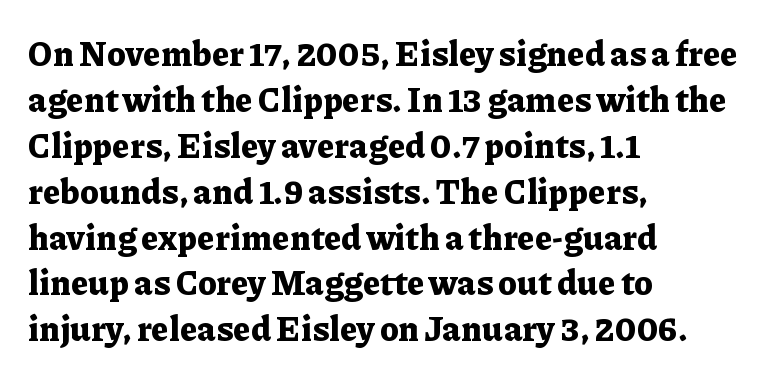
Q: Is the text bold? A: Yes.
Q: Is the text italic (slanted)? A: No, it is upright.
Q: Is the typeface a serif or a sans-serif typeface? A: Serif.
Q: Is the text underlined? A: No.
Q: How is the paragraph aligned? A: Left-aligned.
Q: Is the spacing between letters normal or unusually wide? A: Normal.
Q: Is the spacing between lines tight, normal or loose? A: Normal.
Q: Width (condensed, normal, or wide)? A: Normal.
Q: Stroke contrast? A: Low.
Q: x-height? A: Medium.
Q: Monospaced? A: No.
